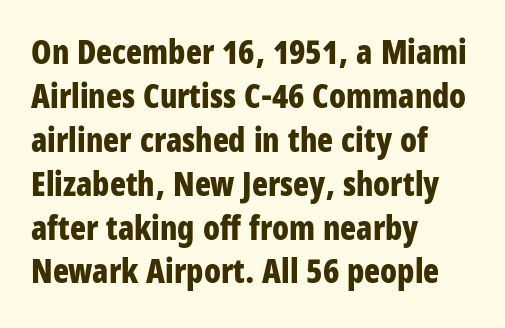
The image shows 33 px bold, condensed sans-serif type, upright; set left-aligned, normal line spacing (1.33x), normal letter spacing, not underlined; low stroke contrast and a large x-height.
